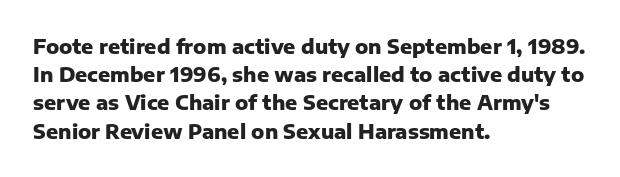
The image shows 20 px bold type, upright; set left-aligned, normal line spacing (1.41x), normal letter spacing, not underlined.
